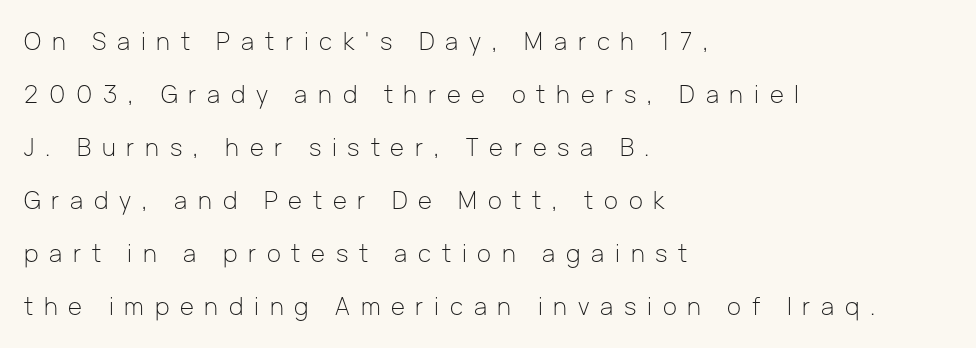
{"italic": "no", "bold": "no", "underline": "no", "align": "left", "line_spacing": "loose", "line_spacing_ratio": 2.21, "letter_spacing": "wide", "letter_spacing_em": 0.45, "glyph_px": 24}
